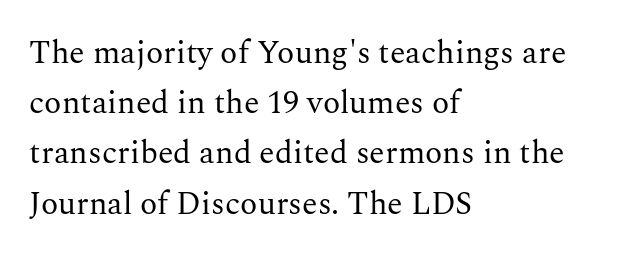
Q: Is the text bold? A: No.
Q: Is the text italic (slanted)? A: No, it is upright.
Q: Is the typeface a serif or a sans-serif typeface? A: Serif.
Q: Is the text underlined? A: No.
Q: How is the paragraph aligned? A: Left-aligned.
Q: Is the spacing between letters normal or unusually wide? A: Normal.
Q: Is the spacing between lines tight, normal or loose? A: Normal.
Q: Width (condensed, normal, or wide)? A: Normal.
Q: Stroke contrast? A: Medium.
Q: x-height? A: Medium.
Q: Monospaced? A: No.
